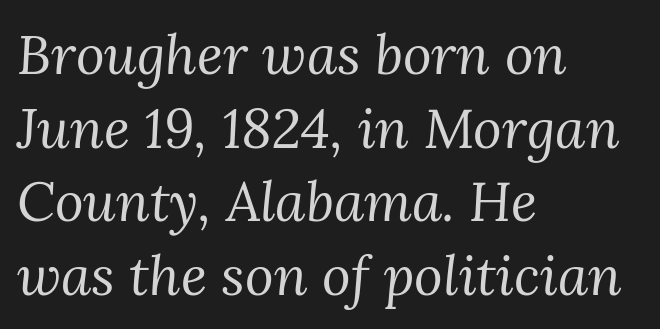
The image shows 55 px regular-weight serif type, italic (leaning right); set left-aligned, normal line spacing (1.34x), normal letter spacing, not underlined; medium stroke contrast and a medium x-height.
